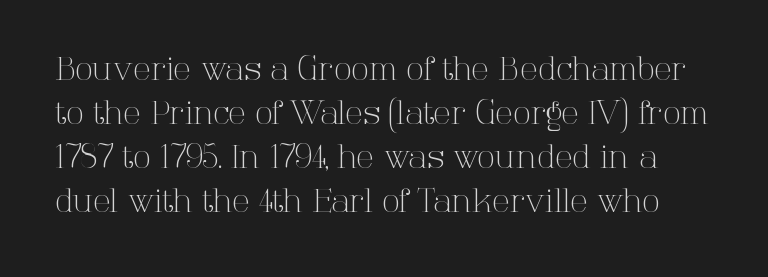
The image shows 32 px light serif type, upright; set normal line spacing (1.38x), normal letter spacing, not underlined; high stroke contrast and a medium x-height.
